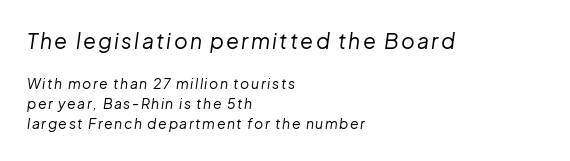
Would a proofreader flag this as italicized? Yes. In this sample the first text group is rendered at the bigger scale. The paragraph has a hard left edge and a soft right edge. What's the leading like? Ordinary, nothing unusual. Unmarked baselines from the first word to the last.
